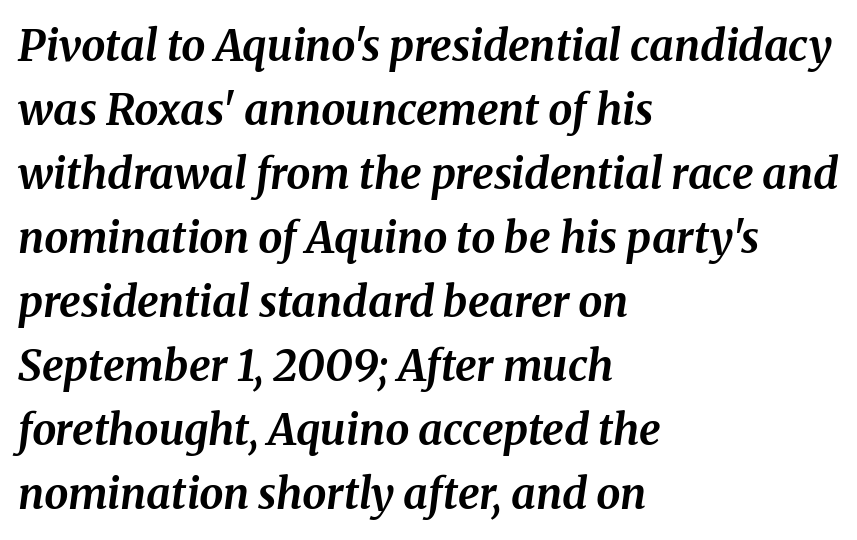
The image shows 43 px bold type, italic (leaning right); set left-aligned, normal line spacing (1.49x), normal letter spacing, not underlined; medium stroke contrast and a medium x-height.
